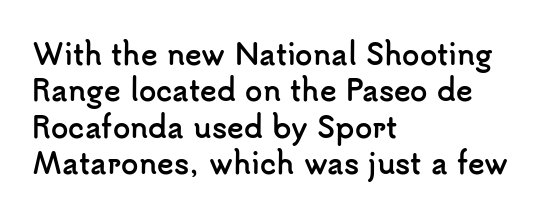
A typesetter would label this face a sans. Descender tails drop into unmarked territory. Notice how the stems are strictly vertical — no italics here. Does the copy run flush right? No — it runs flush left.
